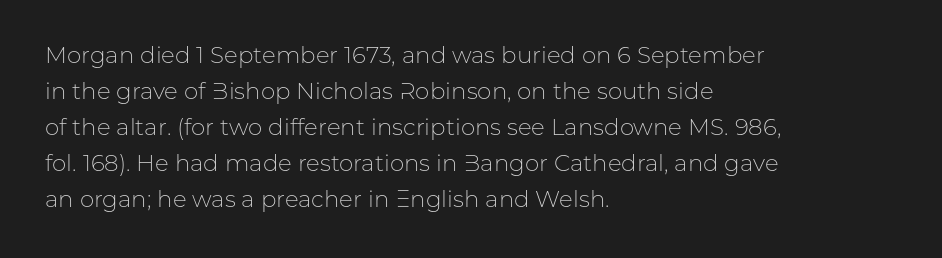
The image shows 23 px text type, upright; set left-aligned, normal line spacing (1.57x), normal letter spacing, not underlined.
